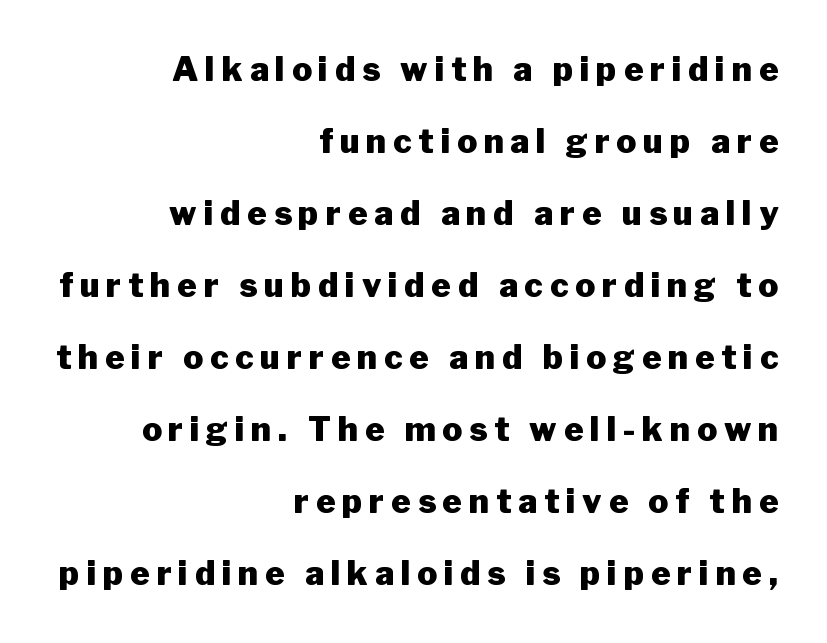
Q: Is the text bold? A: Yes.
Q: Is the text italic (slanted)? A: No, it is upright.
Q: Is the typeface a serif or a sans-serif typeface? A: Sans-serif.
Q: Is the text underlined? A: No.
Q: How is the paragraph aligned? A: Right-aligned.
Q: Is the spacing between letters normal or unusually wide? A: Unusually wide.
Q: Is the spacing between lines tight, normal or loose? A: Loose.
Q: Width (condensed, normal, or wide)? A: Normal.
Q: Stroke contrast? A: Low.
Q: x-height? A: Medium.
Q: Monospaced? A: No.
